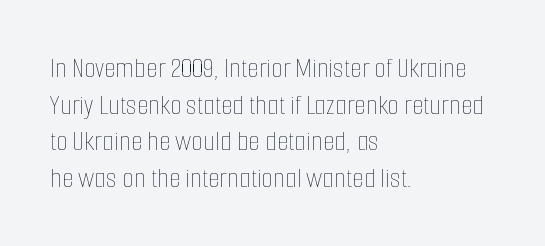
Q: Is the text bold? A: No.
Q: Is the text italic (slanted)? A: No, it is upright.
Q: Is the text underlined? A: No.
Q: How is the paragraph aligned? A: Left-aligned.
Q: Is the spacing between letters normal or unusually wide? A: Normal.
Q: Width (condensed, normal, or wide)? A: Condensed.
Q: Stroke contrast? A: Low.
Q: x-height? A: Medium.
Q: Monospaced? A: No.
